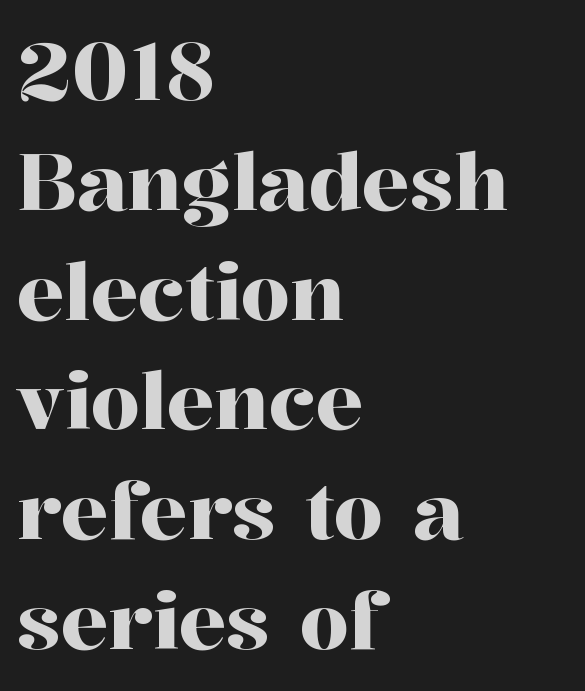
Rendered with straight, roman letterforms. The rendering uses natural spacing where letterforms have individual widths. Type style note: has serifs. The block of text has a typical density, with ordinary space between rows.
